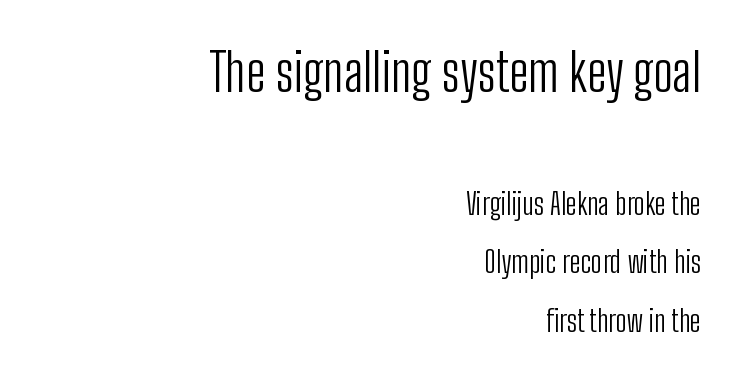
The image shows 53 px light, condensed sans-serif type, upright; set right-aligned, loose line spacing (1.95x), normal letter spacing, not underlined; the first (top) block is 1.77x larger; low stroke contrast and a medium x-height.
